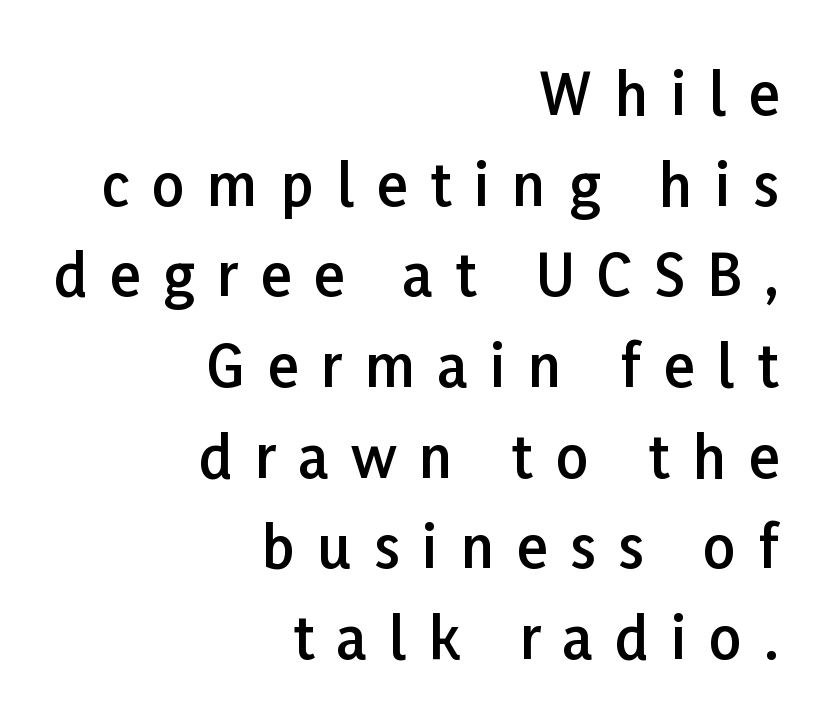
{"serif": "no", "italic": "no", "bold": "semi", "weight": "semibold", "width": "normal", "stroke_contrast": "low", "x_height": "medium", "monospaced": "no", "underline": "no", "align": "right", "line_spacing": "normal", "line_spacing_ratio": 1.59, "letter_spacing": "wide", "letter_spacing_em": 0.4, "glyph_px": 57}
